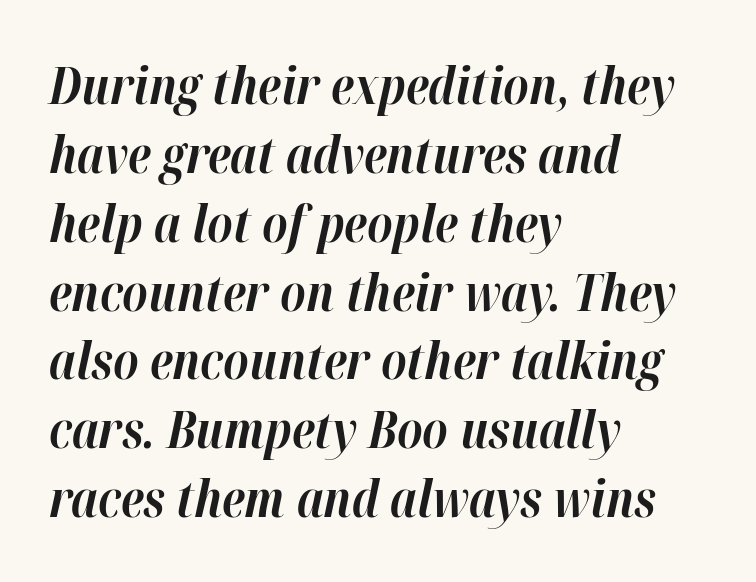
The image shows 51 px bold type, italic (leaning right); set left-aligned, normal line spacing (1.35x), normal letter spacing, not underlined; high stroke contrast and a medium x-height.
